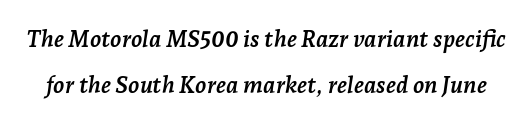
The image shows 23 px bold type, italic (leaning right); set loose line spacing (2.0x), normal letter spacing, not underlined.
